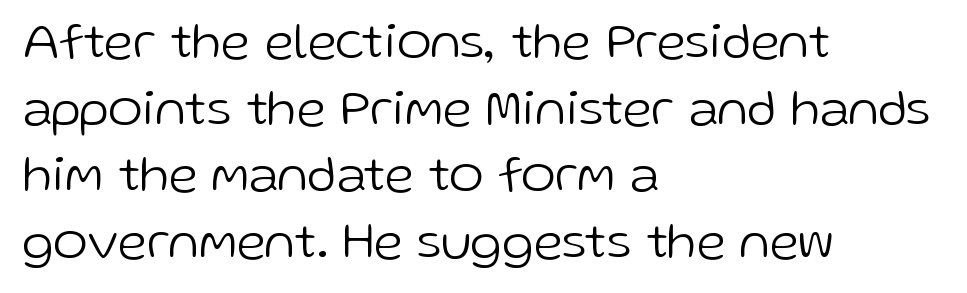
This sample uses a sans-serif face. Just letters on the line, the space beneath them empty. Here the designer chose a conventional face with non-uniform glyph widths. Observe the ordinary spacing: letters are neighbours, not strangers. This is roman type, the default non-slanted kind. Honestly, the row spacing looks completely unremarkable.
